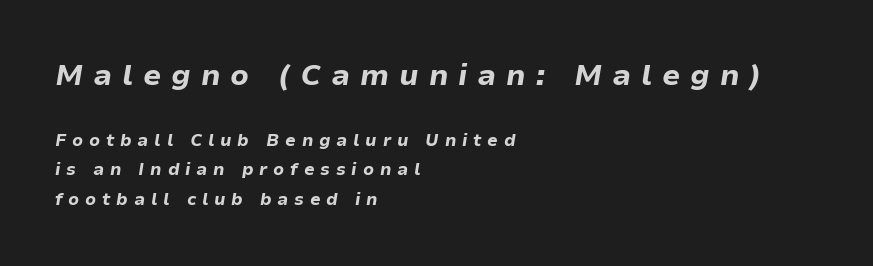
Q: Is the text bold? A: Yes.
Q: Is the text italic (slanted)? A: Yes, it leans right by about 9 degrees.
Q: Is the text underlined? A: No.
Q: How is the paragraph aligned? A: Left-aligned.
Q: Is the spacing between letters normal or unusually wide? A: Unusually wide.
Q: Which block of text is set in a larger size, the first (top) or the second (bottom)? A: The first (top) one.
Q: Width (condensed, normal, or wide)? A: Normal.
Q: Stroke contrast? A: Low.
Q: x-height? A: Medium.
Q: Monospaced? A: No.
